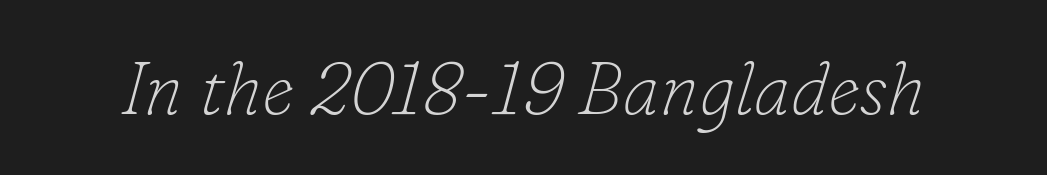
Is the stroke heavy? The answer is a plain regular-or-lighter. Just letters on the line, the space beneath them empty. When letters slant like this, we call the style italic. The rendering shows small feet on the letterforms — a serif design.
